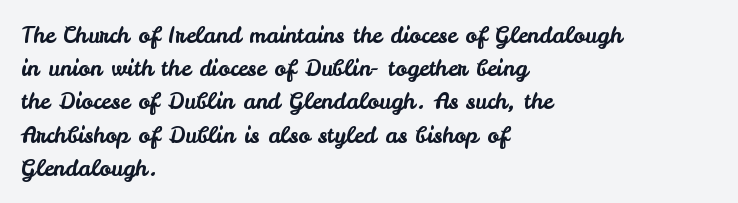
The image shows 22 px text type; set left-aligned, normal line spacing (1.51x), normal letter spacing, not underlined.
